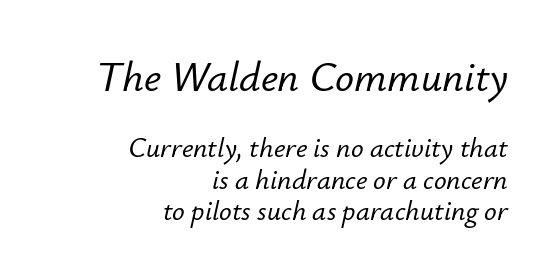
The space beneath each line is pristine and unruled. Do the characters align in a grid? No, the font is proportional. You could barely slide anything between these rows. The compositor pushed each line to the right boundary. It's the slanting kind of type. Letter spacing: default.
